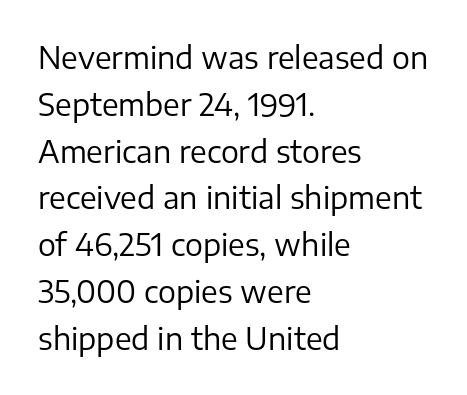
{"serif": "no", "italic": "no", "bold": "no", "weight": "regular", "width": "normal", "stroke_contrast": "low", "x_height": "medium", "monospaced": "no", "underline": "no", "align": "left", "line_spacing": "normal", "line_spacing_ratio": 1.56, "letter_spacing": "normal", "letter_spacing_em": 0.0, "glyph_px": 30}
